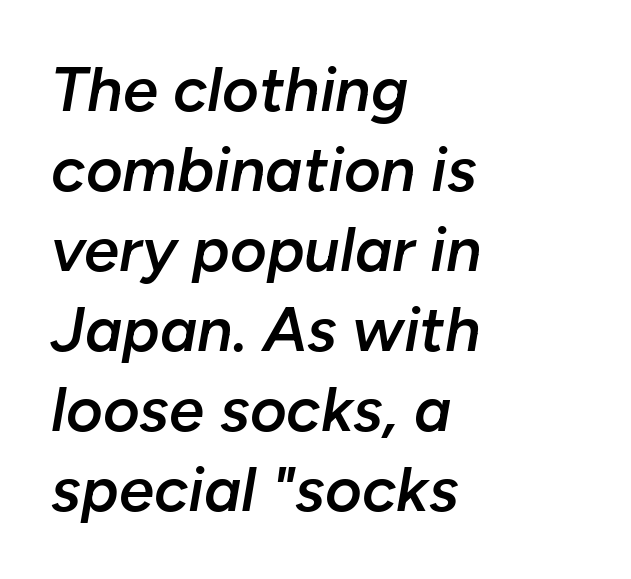
Words float on clear page, feet unadorned. The glyphs look as if they've been sheared to an angle. Rows of type keep a routine distance in the vertical direction. Line starts are locked; line ends wander.
